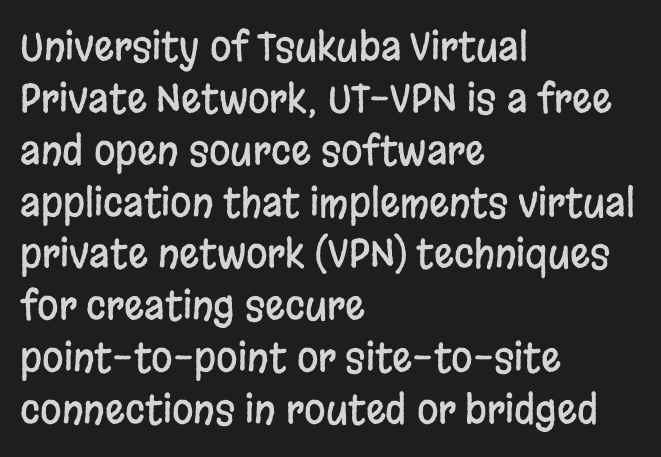
The image shows 39 px condensed sans-serif type, upright; set left-aligned, normal line spacing (1.33x), normal letter spacing, not underlined; low stroke contrast and a large x-height.
